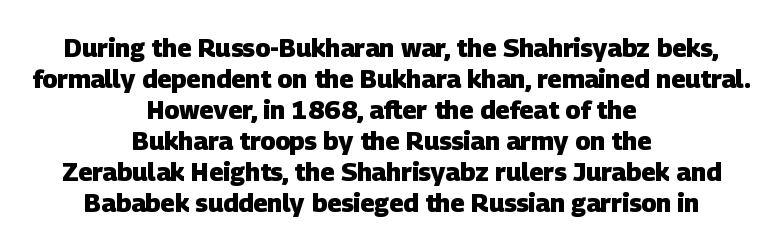
The image shows 25 px bold type; set centered, line spacing 1.24x, normal letter spacing, not underlined.
